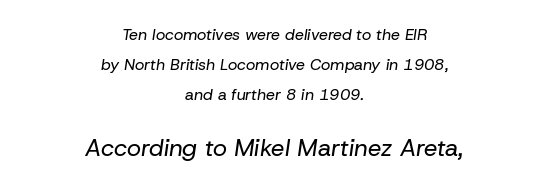
Bare-footed words on every line. Letter spacing: default. Is the lower block the larger one? Yes — the lower block carries the bigger type. Stem width sits at or under what a default text font uses.
